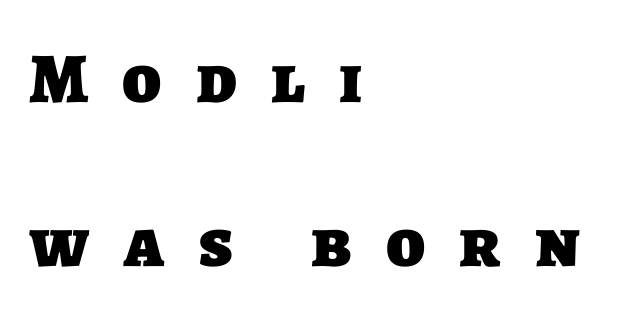
Q: Is the text bold? A: Yes.
Q: Is the typeface a serif or a sans-serif typeface? A: Sans-serif.
Q: Is the text underlined? A: No.
Q: How is the paragraph aligned? A: Left-aligned.
Q: Is the spacing between letters normal or unusually wide? A: Unusually wide.
Q: Is the spacing between lines tight, normal or loose? A: Loose.
Q: Width (condensed, normal, or wide)? A: Normal.
Q: Stroke contrast? A: Low.
Q: x-height? A: Large.
Q: Monospaced? A: No.
